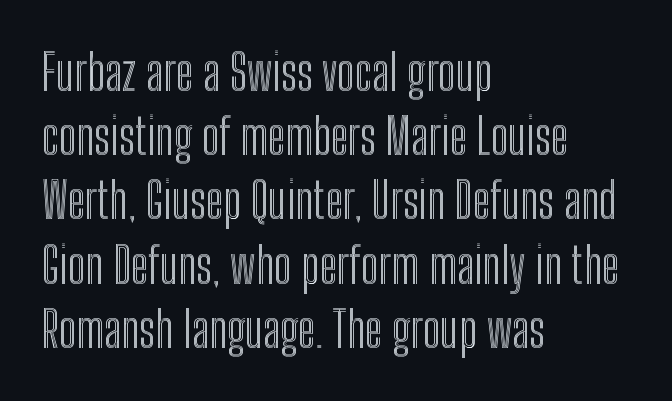
{"italic": "no", "width": "condensed", "x_height": "medium", "monospaced": "no", "underline": "no", "align": "left", "line_spacing": "normal", "line_spacing_ratio": 1.31, "letter_spacing": "normal", "letter_spacing_em": 0.0, "glyph_px": 49}
